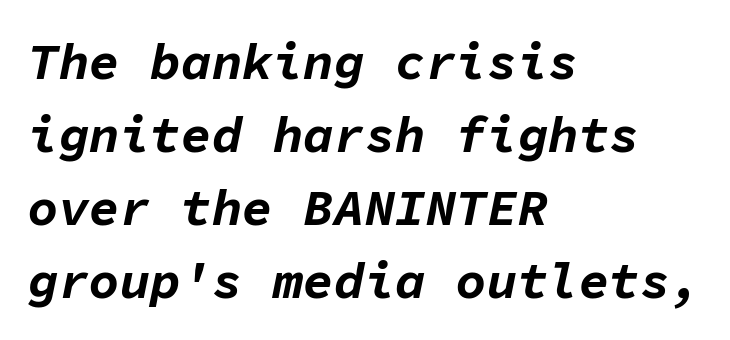
The image shows 51 px bold type, italic (leaning right), monospaced; set left-aligned, normal line spacing (1.43x), normal letter spacing, not underlined; low stroke contrast and a medium x-height.
